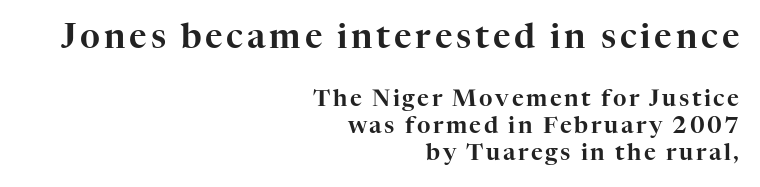
The image shows 34 px serif type, upright; set right-aligned, line spacing 1.17x, not underlined; the first (top) block is 1.48x larger; high stroke contrast and a medium x-height.
